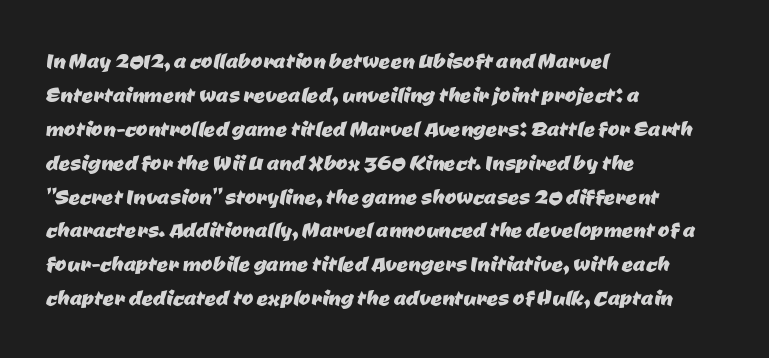
{"serif": "no", "width": "normal", "stroke_contrast": "low", "x_height": "medium", "monospaced": "no", "underline": "no", "align": "left", "line_spacing_ratio": 1.21, "letter_spacing": "normal", "letter_spacing_em": 0.0, "glyph_px": 28}
